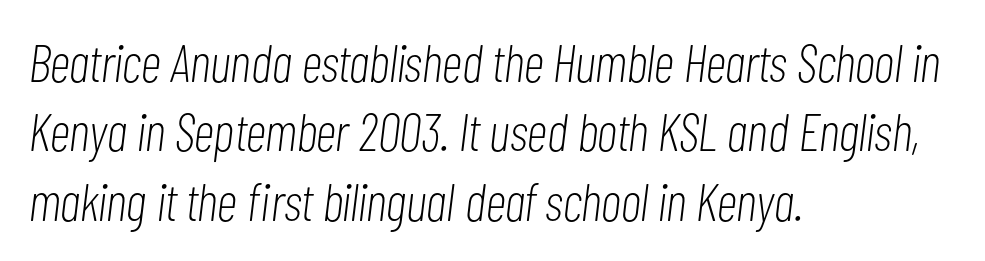
The rendering uses natural spacing where letterforms have individual widths. The gaps between neighbouring characters are ordinary and unremarkable. The gap between lines stays unmarked. Does the copy run flush right? No — it runs flush left.
